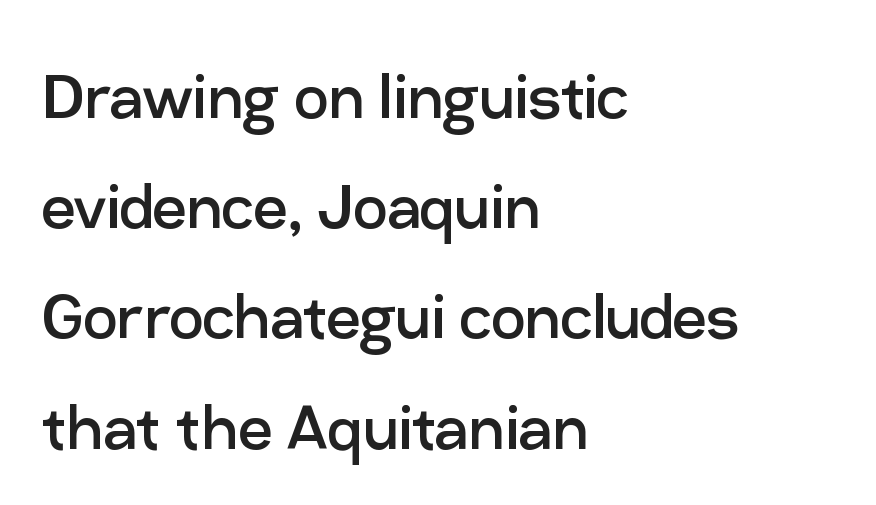
Q: Is the text bold? A: No.
Q: Is the text italic (slanted)? A: No, it is upright.
Q: Is the typeface a serif or a sans-serif typeface? A: Sans-serif.
Q: Is the text underlined? A: No.
Q: How is the paragraph aligned? A: Left-aligned.
Q: Is the spacing between letters normal or unusually wide? A: Normal.
Q: Is the spacing between lines tight, normal or loose? A: Normal.
Q: Width (condensed, normal, or wide)? A: Normal.
Q: Stroke contrast? A: Low.
Q: x-height? A: Medium.
Q: Monospaced? A: No.
